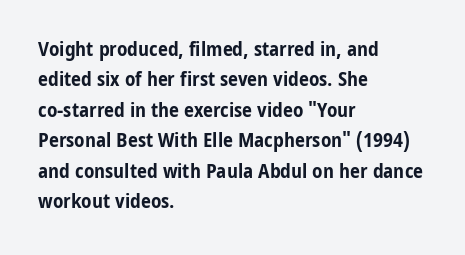
{"italic": "no", "bold": "yes", "underline": "no", "align": "left", "line_spacing": "normal", "line_spacing_ratio": 1.52, "letter_spacing": "normal", "letter_spacing_em": 0.0, "glyph_px": 20}
